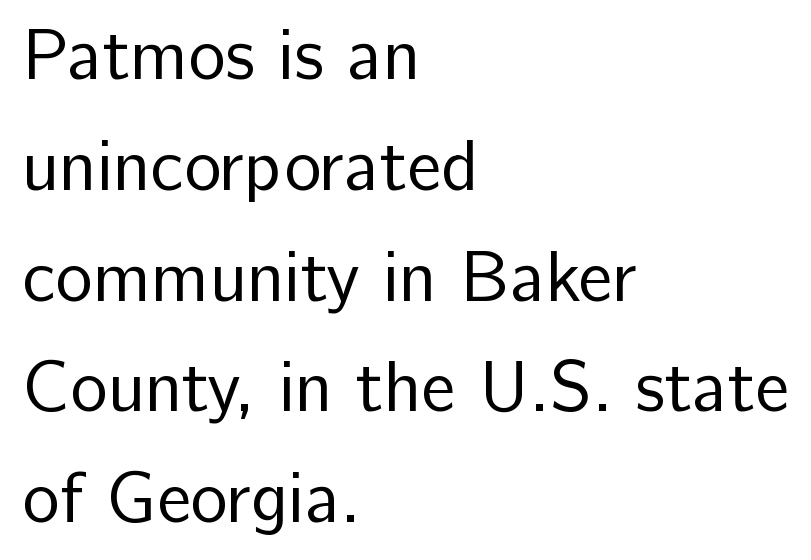
{"serif": "no", "italic": "no", "bold": "no", "weight": "regular", "width": "normal", "stroke_contrast": "low", "x_height": "medium", "monospaced": "no", "underline": "no", "align": "left", "line_spacing": "normal", "line_spacing_ratio": 1.56, "letter_spacing": "normal", "letter_spacing_em": 0.0, "glyph_px": 71}
